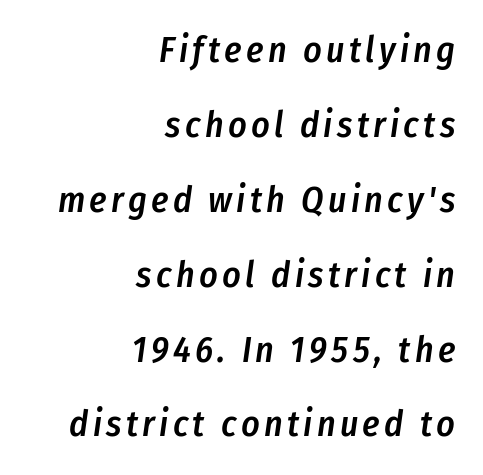
{"italic": "yes", "lean": "right", "slant_degrees": 8, "bold": "semi", "weight": "semibold", "width": "condensed", "stroke_contrast": "low", "x_height": "medium", "monospaced": "no", "underline": "no", "align": "right", "line_spacing": "loose", "line_spacing_ratio": 2.08, "glyph_px": 36}
